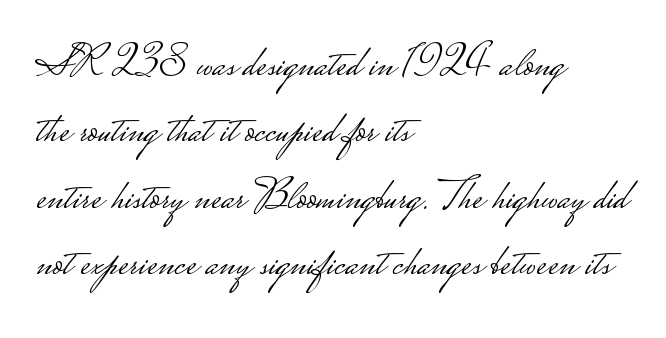
Q: Is the text bold? A: No.
Q: Is the text italic (slanted)? A: Yes.
Q: Is the typeface a serif or a sans-serif typeface? A: Sans-serif.
Q: Is the text underlined? A: No.
Q: How is the paragraph aligned? A: Left-aligned.
Q: Is the spacing between letters normal or unusually wide? A: Normal.
Q: Is the spacing between lines tight, normal or loose? A: Normal.
Q: Width (condensed, normal, or wide)? A: Wide.
Q: Stroke contrast? A: Low.
Q: Monospaced? A: No.
